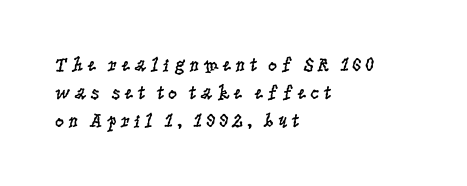
The image shows 20 px text type; set left-aligned, normal line spacing (1.4x), not underlined.
